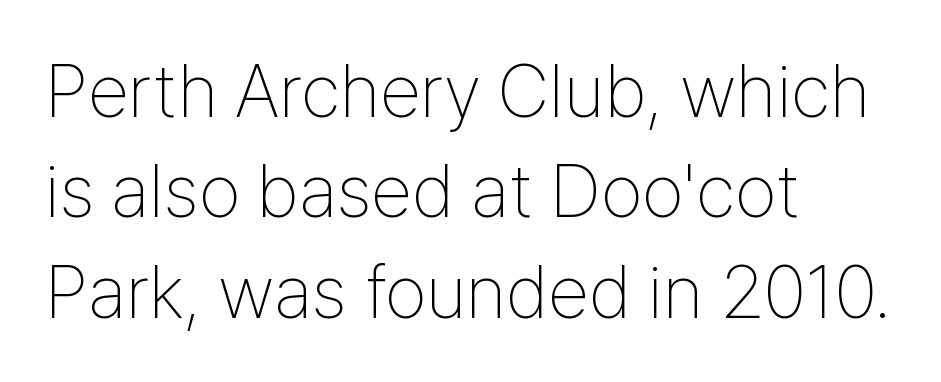
Q: Is the text bold? A: No.
Q: Is the text italic (slanted)? A: No, it is upright.
Q: Is the typeface a serif or a sans-serif typeface? A: Sans-serif.
Q: Is the text underlined? A: No.
Q: How is the paragraph aligned? A: Left-aligned.
Q: Is the spacing between letters normal or unusually wide? A: Normal.
Q: Is the spacing between lines tight, normal or loose? A: Normal.
Q: Width (condensed, normal, or wide)? A: Condensed.
Q: Stroke contrast? A: Low.
Q: x-height? A: Medium.
Q: Monospaced? A: No.
